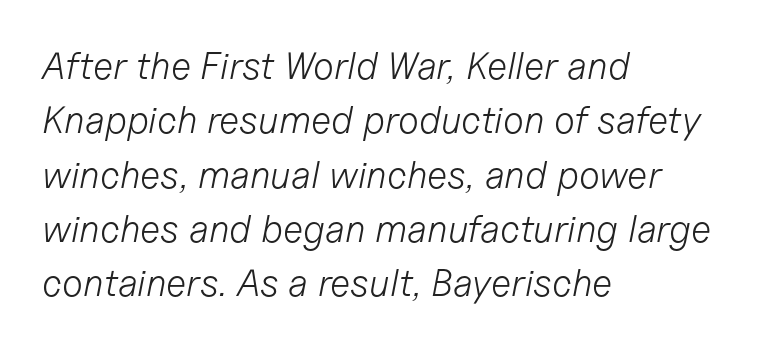
Reading down the column, the eye jumps a familiar distance to each next line. The setting favours the left margin, as ordinary paragraphs usually do. Varying glyph widths throughout — classic text-font behaviour. An italicized treatment has been applied to the whole sample.
